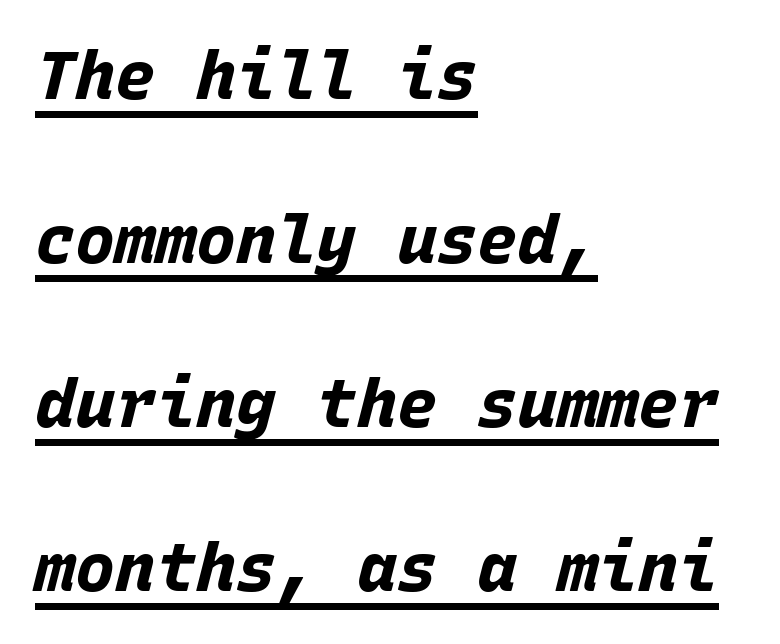
Vertical spacing — loose. Horizontally, the lines are justified to the leading edge only. What decoration does the sample have? An underline. Nothing unusual about the tracking: characters are spaced as the font intends.
